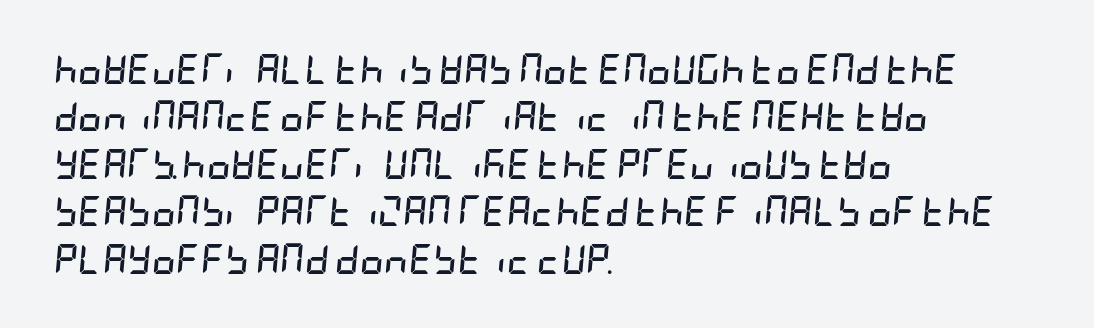
Q: Is the text bold? A: Yes.
Q: Is the text italic (slanted)? A: Yes, it leans right by about 5 degrees.
Q: Is the text underlined? A: No.
Q: How is the paragraph aligned? A: Left-aligned.
Q: Is the spacing between letters normal or unusually wide? A: Normal.
Q: Is the spacing between lines tight, normal or loose? A: Normal.
Q: Width (condensed, normal, or wide)? A: Condensed.
Q: Stroke contrast? A: Low.
Q: x-height? A: Large.
